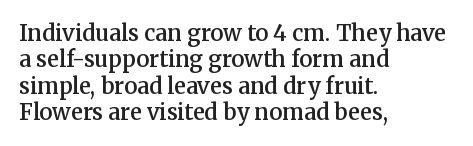
The image shows 22 px text type, upright; set left-aligned, line spacing 1.2x, normal letter spacing, not underlined.
